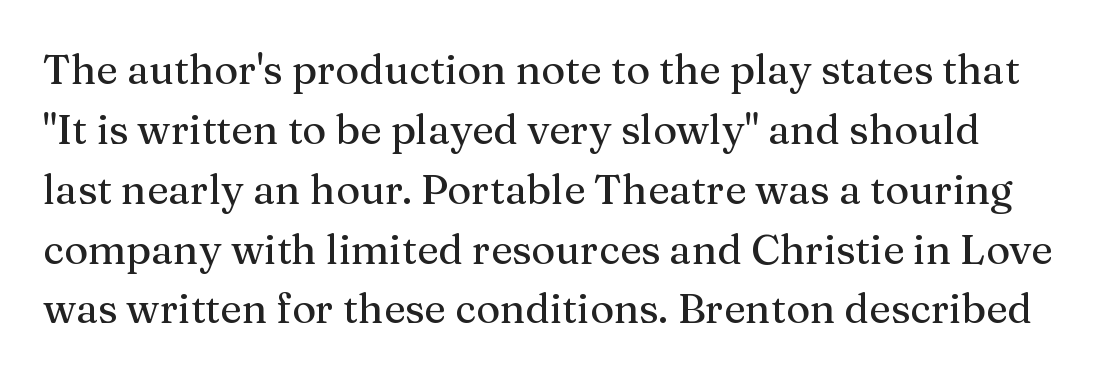
The image shows 41 px serif type, upright; set normal line spacing (1.46x), normal letter spacing, not underlined; medium stroke contrast and a medium x-height.
